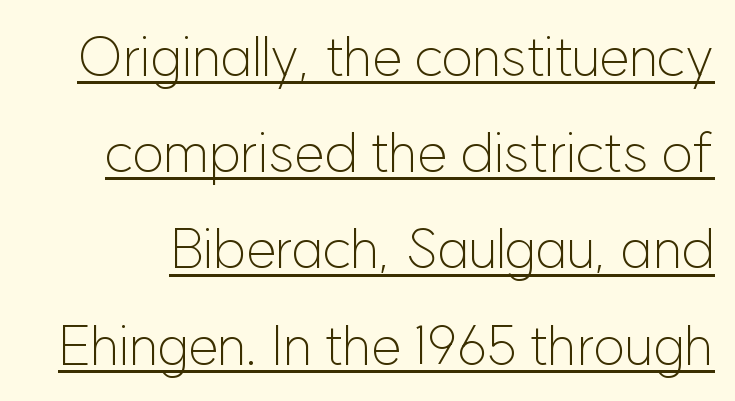
{"serif": "no", "italic": "no", "bold": "no", "weight": "light", "width": "normal", "stroke_contrast": "low", "x_height": "medium", "monospaced": "no", "underline": "yes", "line_spacing_ratio": 1.75, "letter_spacing": "normal", "letter_spacing_em": 0.0, "glyph_px": 55}
